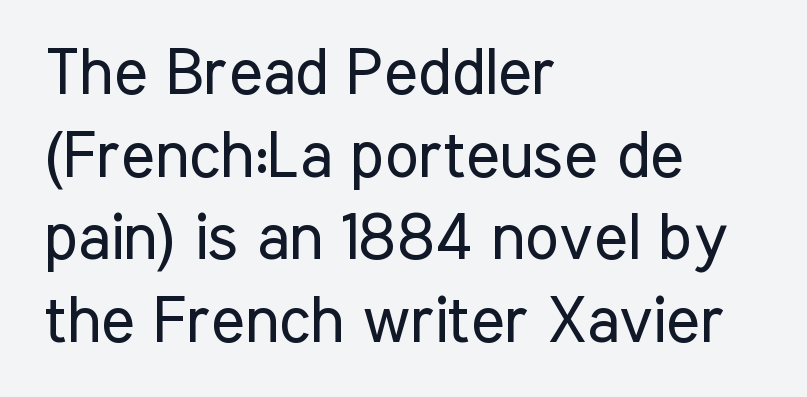
The image shows 64 px regular-weight, condensed sans-serif type, upright; set left-aligned, normal line spacing (1.29x), normal letter spacing, not underlined; low stroke contrast and a medium x-height.
